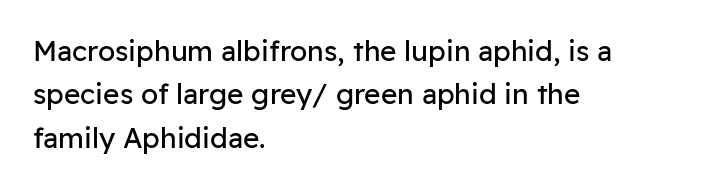
The characters are drawn with everyday or finer stroke widths. Teacher's note: observe the even left margin — that is flush-left alignment. Horizontal bands of white between lines are of average thickness. Unlike italic type, these characters show no tilt at all. Words float on clear page, feet unadorned. These lines are rendered in a variable-pitch font.
